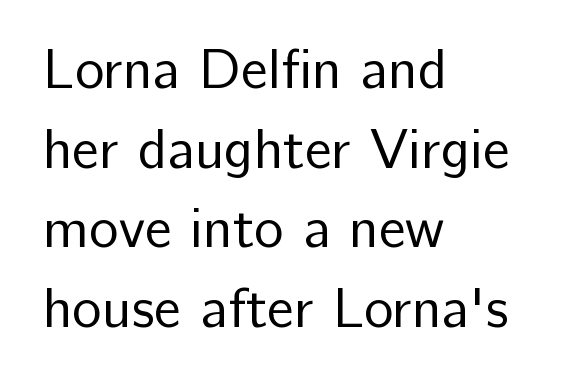
The image shows 56 px regular-weight sans-serif type, upright; set left-aligned, normal line spacing (1.42x), normal letter spacing, not underlined; low stroke contrast and a medium x-height.
